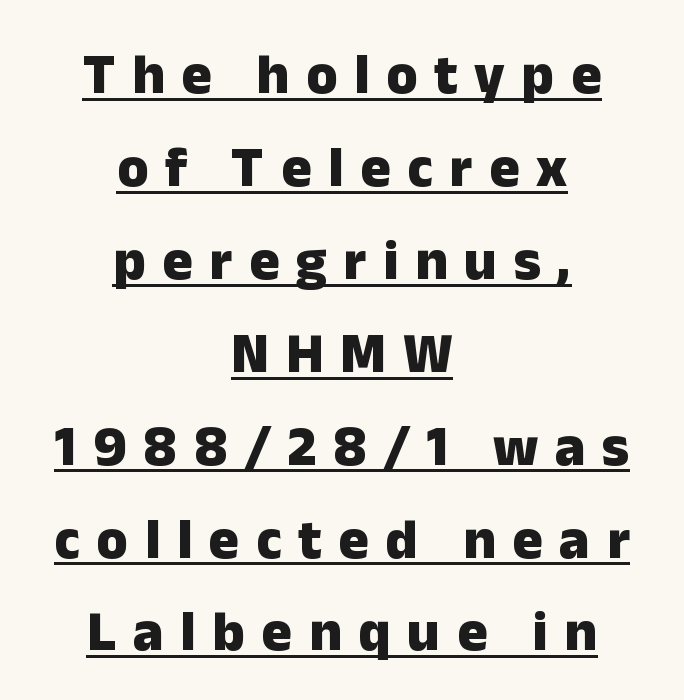
The lettering stays uniformly vertical, giving the passage a roman look. Quick note: underline on. These words are printed bold, with thick strokes throughout. Each letter keeps its own natural width here, so spacing adapts to shape.
